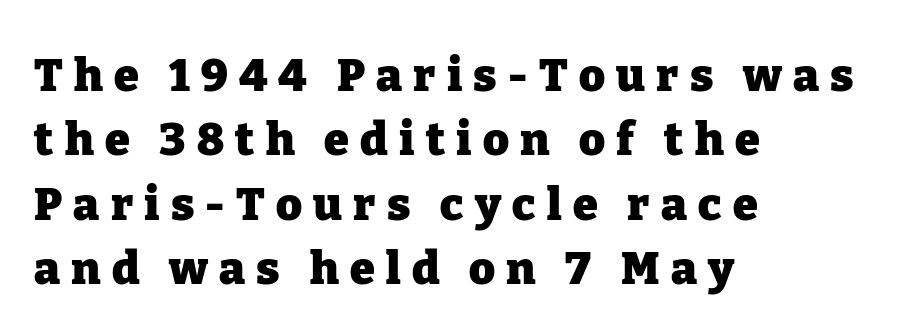
{"serif": "yes", "italic": "no", "bold": "yes", "weight": "heavy", "width": "normal", "stroke_contrast": "low", "x_height": "medium", "monospaced": "no", "underline": "no", "align": "left", "line_spacing": "normal", "line_spacing_ratio": 1.43, "letter_spacing": "wide", "letter_spacing_em": 0.25, "glyph_px": 45}
